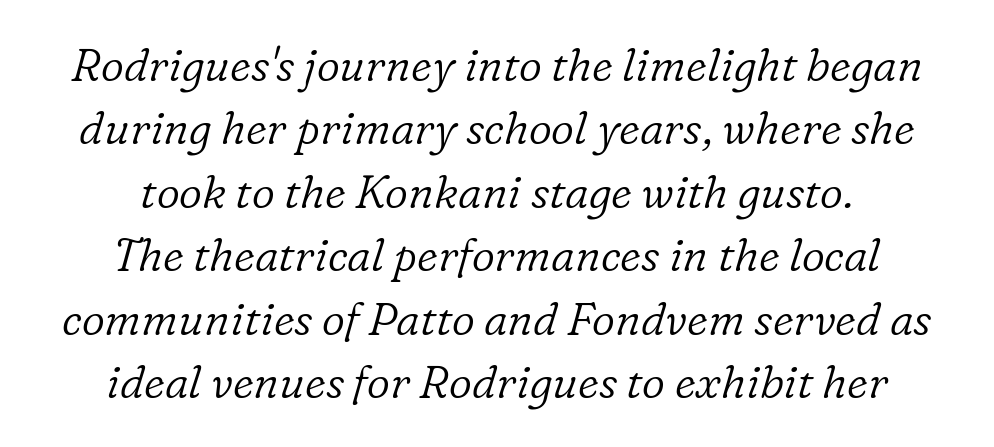
{"serif": "yes", "italic": "yes", "lean": "right", "slant_degrees": 16, "bold": "no", "weight": "light", "width": "normal", "stroke_contrast": "low", "x_height": "medium", "monospaced": "no", "underline": "no", "align": "center", "line_spacing": "normal", "line_spacing_ratio": 1.41, "letter_spacing": "normal", "letter_spacing_em": 0.0, "glyph_px": 45}
